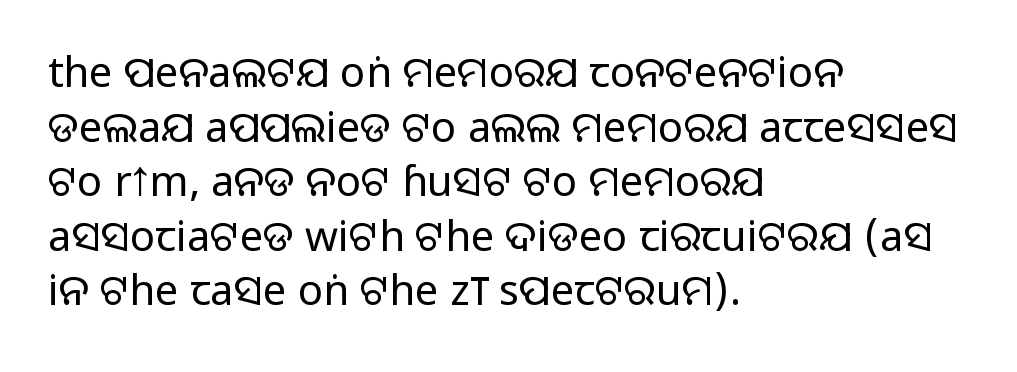
The image shows 42 px regular-weight sans-serif type, upright; set left-aligned, normal line spacing (1.3x), normal letter spacing, not underlined; low stroke contrast and a large x-height.
